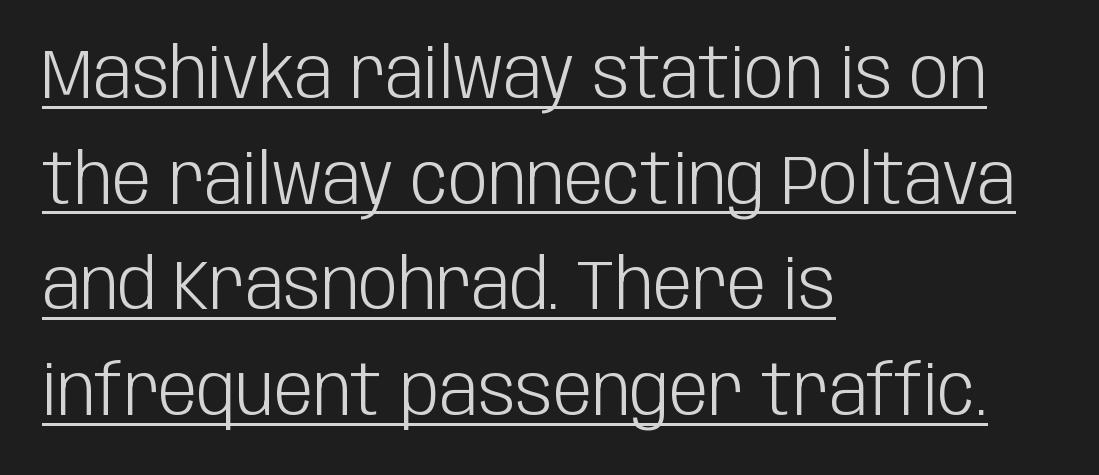
Posture: straight, roman, zero tilt. A typesetter would label this face a sans. What's the leading like? Ordinary, nothing unusual. In terms of letterspacing, this is plain default setting. The typesetter chose a ragged-right arrangement here. No chunkiness to these letters — they're not bold.
